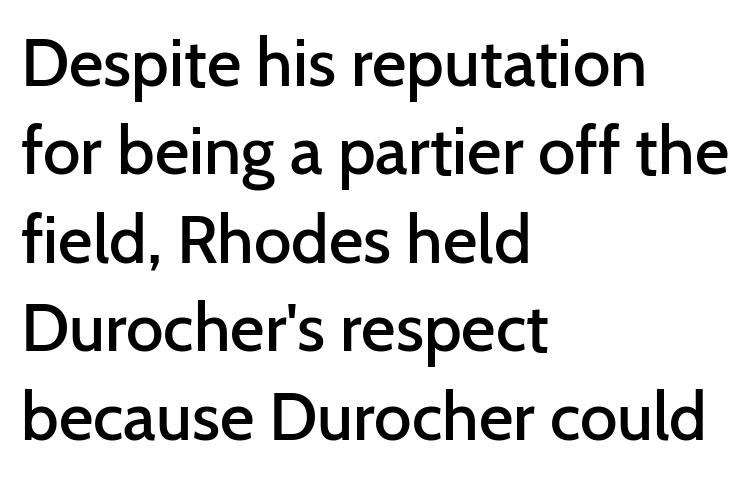
The image shows 67 px semibold sans-serif type, upright; set left-aligned, normal line spacing (1.32x), normal letter spacing, not underlined; low stroke contrast and a medium x-height.
